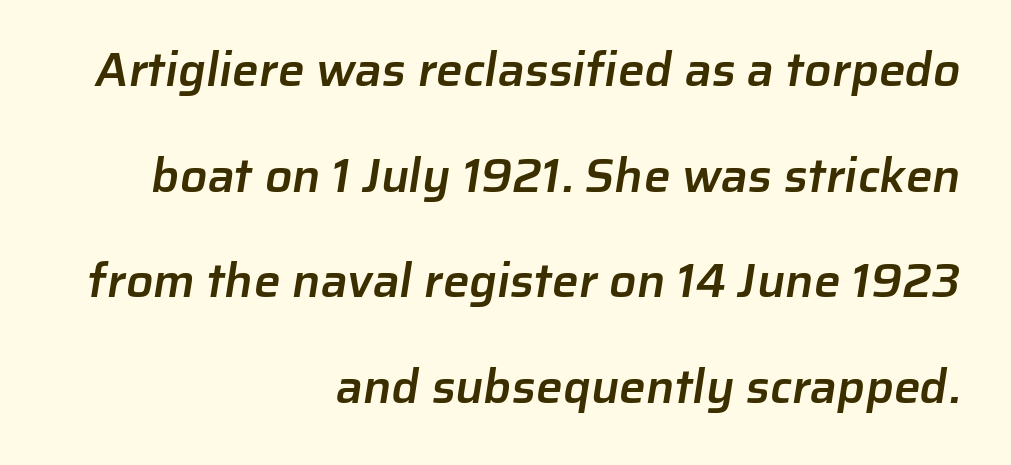
The image shows 48 px semibold sans-serif type; set right-aligned, loose line spacing (2.2x), normal letter spacing, not underlined; low stroke contrast and a medium x-height.
